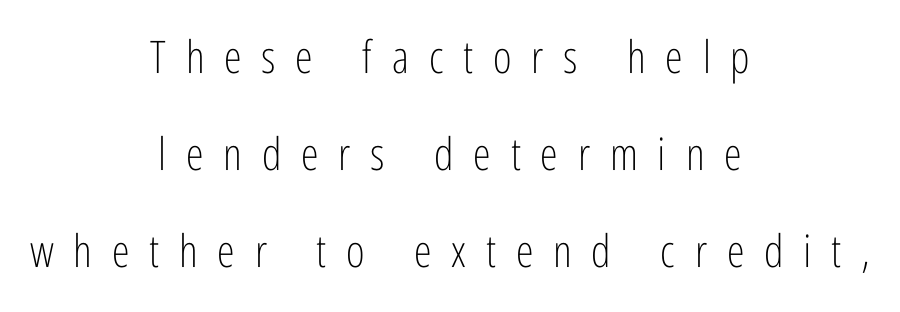
{"serif": "no", "italic": "no", "bold": "no", "weight": "light", "width": "condensed", "stroke_contrast": "low", "x_height": "medium", "monospaced": "no", "underline": "no", "align": "center", "line_spacing": "loose", "line_spacing_ratio": 2.16, "letter_spacing": "wide", "letter_spacing_em": 0.44, "glyph_px": 45}
